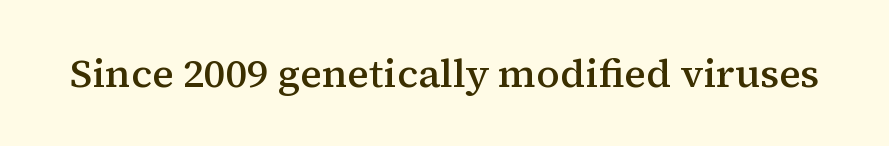
Q: Is the text bold? A: Semi-bold.
Q: Is the text italic (slanted)? A: No, it is upright.
Q: Is the typeface a serif or a sans-serif typeface? A: Serif.
Q: Is the text underlined? A: No.
Q: Is the spacing between letters normal or unusually wide? A: Normal.
Q: Width (condensed, normal, or wide)? A: Normal.
Q: Stroke contrast? A: Medium.
Q: x-height? A: Medium.
Q: Monospaced? A: No.
